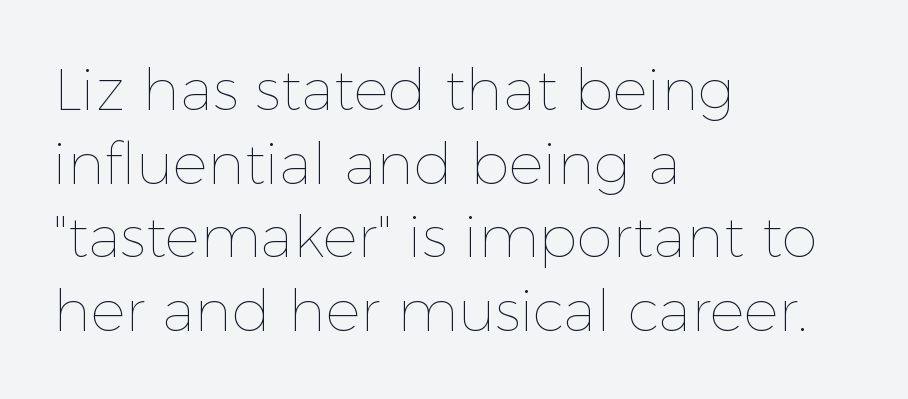
Q: Is the text bold? A: No.
Q: Is the text italic (slanted)? A: No, it is upright.
Q: Is the text underlined? A: No.
Q: How is the paragraph aligned? A: Left-aligned.
Q: Is the spacing between letters normal or unusually wide? A: Normal.
Q: Is the spacing between lines tight, normal or loose? A: Normal.
Q: Width (condensed, normal, or wide)? A: Normal.
Q: x-height? A: Medium.
Q: Monospaced? A: No.
